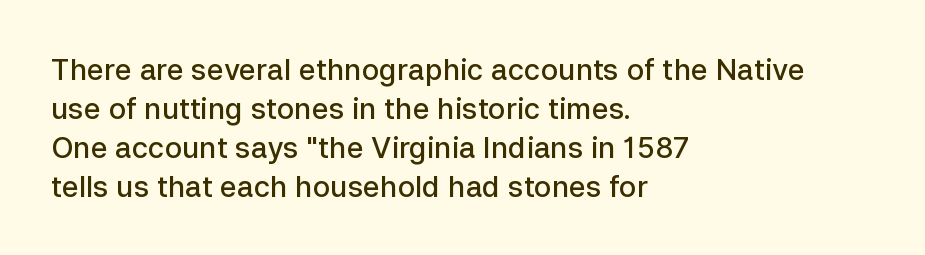
{"serif": "no", "italic": "no", "bold": "semi", "weight": "semibold", "width": "normal", "stroke_contrast": "low", "x_height": "medium", "monospaced": "no", "underline": "no", "align": "left", "line_spacing": "normal", "line_spacing_ratio": 1.34, "letter_spacing": "normal", "letter_spacing_em": 0.0, "glyph_px": 29}
